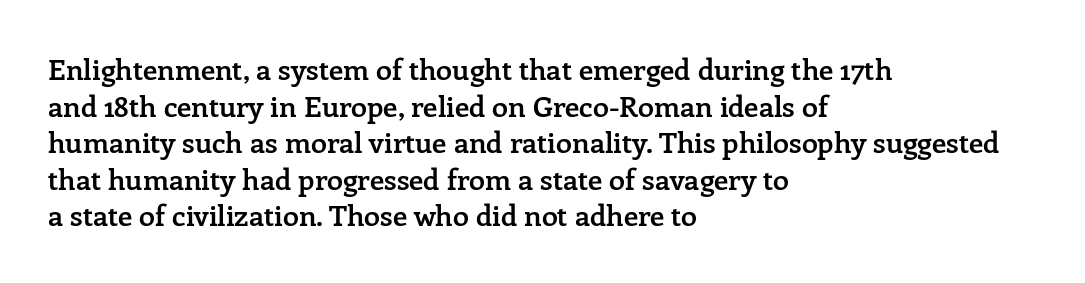
Visually the block forms a straight wall on the left and a jagged coastline on the right. Letterform terminals end in serifs throughout the passage. The leading is moderate, giving the passage an even texture. The strokes are fattened partway — semibold, not bold. A bare baseline throughout the passage. Characters follow at the spacing the type designer built in.
